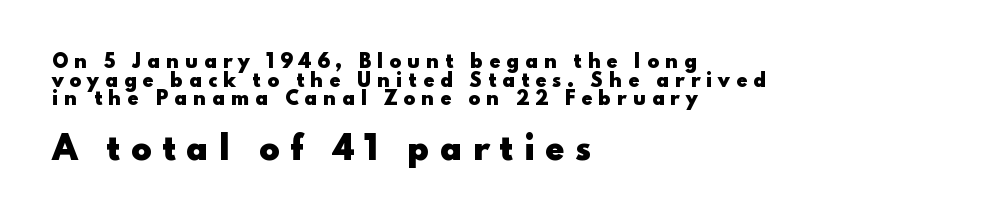
Q: Is the text bold? A: Yes.
Q: Is the text italic (slanted)? A: No, it is upright.
Q: Is the typeface a serif or a sans-serif typeface? A: Sans-serif.
Q: Is the text underlined? A: No.
Q: How is the paragraph aligned? A: Left-aligned.
Q: Is the spacing between letters normal or unusually wide? A: Unusually wide.
Q: Is the spacing between lines tight, normal or loose? A: Tight.
Q: Which block of text is set in a larger size, the first (top) or the second (bottom)? A: The second (bottom) one.
Q: Width (condensed, normal, or wide)? A: Wide.
Q: Stroke contrast? A: Low.
Q: x-height? A: Small.
Q: Monospaced? A: No.
